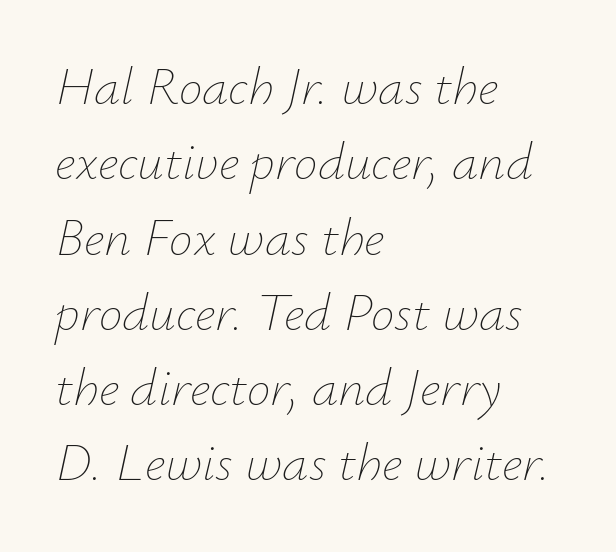
The image shows 53 px thin type, italic (leaning right); set left-aligned, normal line spacing (1.42x), normal letter spacing, not underlined; low stroke contrast and a small x-height.
